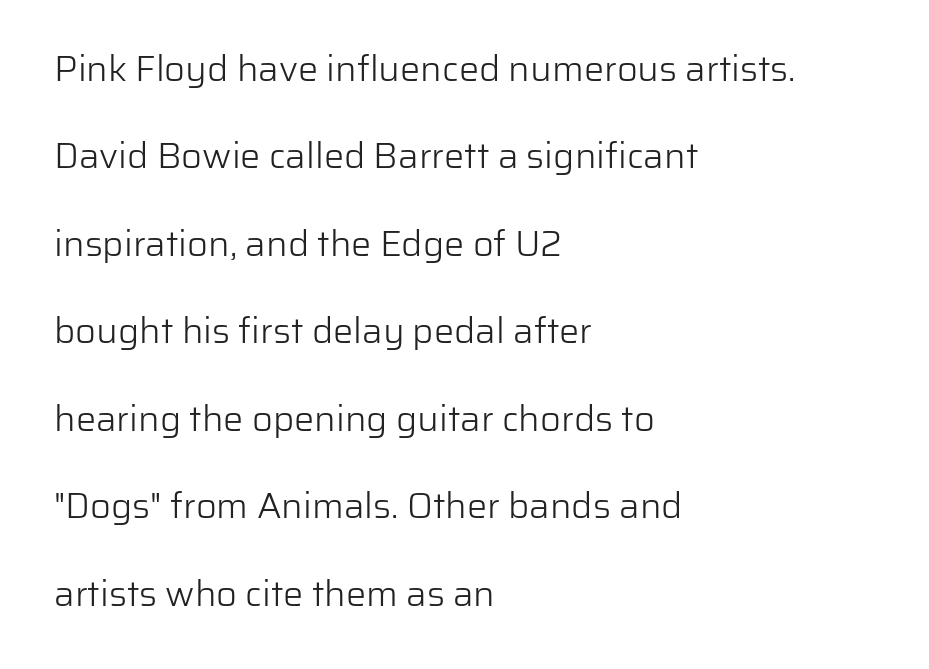
The image shows 36 px light sans-serif type, upright; set left-aligned, loose line spacing (2.43x), normal letter spacing, not underlined; low stroke contrast and a medium x-height.
